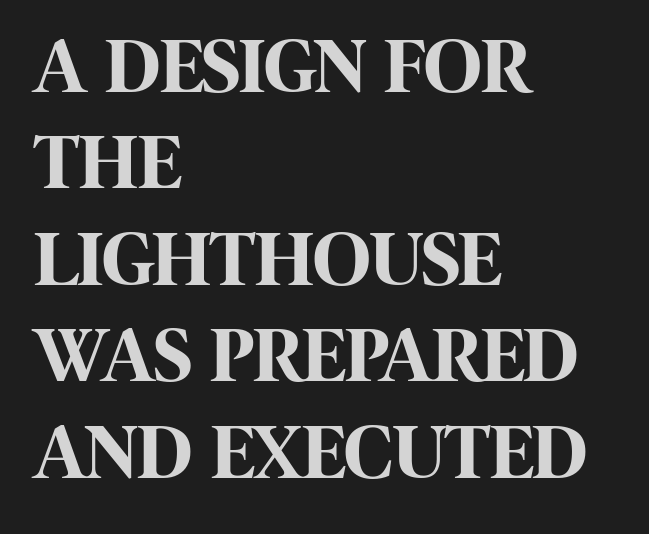
The image shows 79 px bold, condensed sans-serif type, upright; set left-aligned, line spacing 1.22x, normal letter spacing, not underlined; high stroke contrast and a large x-height.
